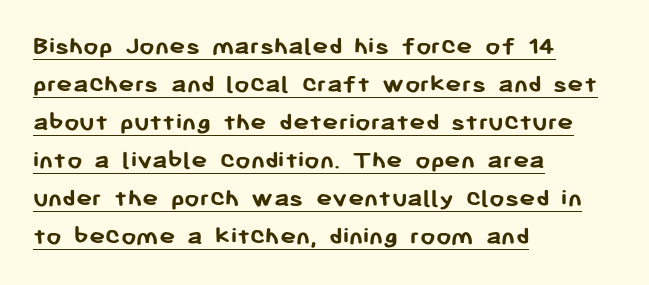
Q: Is the text bold? A: Yes.
Q: Is the text italic (slanted)? A: No, it is upright.
Q: Is the text underlined? A: Yes.
Q: How is the paragraph aligned? A: Left-aligned.
Q: Is the spacing between letters normal or unusually wide? A: Normal.
Q: Is the spacing between lines tight, normal or loose? A: Normal.
